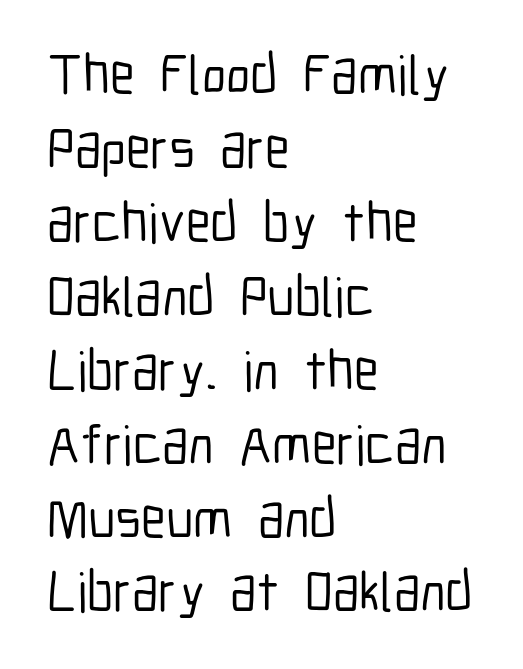
{"serif": "no", "italic": "no", "width": "condensed", "stroke_contrast": "low", "x_height": "medium", "monospaced": "no", "underline": "no", "align": "left", "line_spacing": "normal", "line_spacing_ratio": 1.32, "letter_spacing": "normal", "letter_spacing_em": 0.0, "glyph_px": 56}
